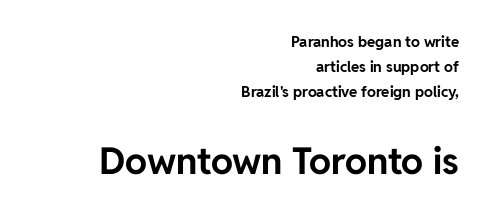
Q: Is the text bold? A: Yes.
Q: Is the text italic (slanted)? A: No, it is upright.
Q: Is the typeface a serif or a sans-serif typeface? A: Sans-serif.
Q: Is the text underlined? A: No.
Q: How is the paragraph aligned? A: Right-aligned.
Q: Is the spacing between letters normal or unusually wide? A: Normal.
Q: Is the spacing between lines tight, normal or loose? A: Normal.
Q: Which block of text is set in a larger size, the first (top) or the second (bottom)? A: The second (bottom) one.
Q: Width (condensed, normal, or wide)? A: Normal.
Q: Stroke contrast? A: Low.
Q: x-height? A: Medium.
Q: Monospaced? A: No.
